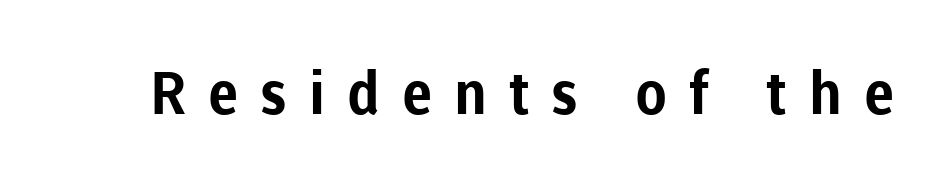
Q: Is the text bold? A: Yes.
Q: Is the text italic (slanted)? A: No, it is upright.
Q: Is the typeface a serif or a sans-serif typeface? A: Sans-serif.
Q: Is the text underlined? A: No.
Q: Is the spacing between letters normal or unusually wide? A: Unusually wide.
Q: Width (condensed, normal, or wide)? A: Normal.
Q: Stroke contrast? A: Low.
Q: x-height? A: Medium.
Q: Monospaced? A: No.
